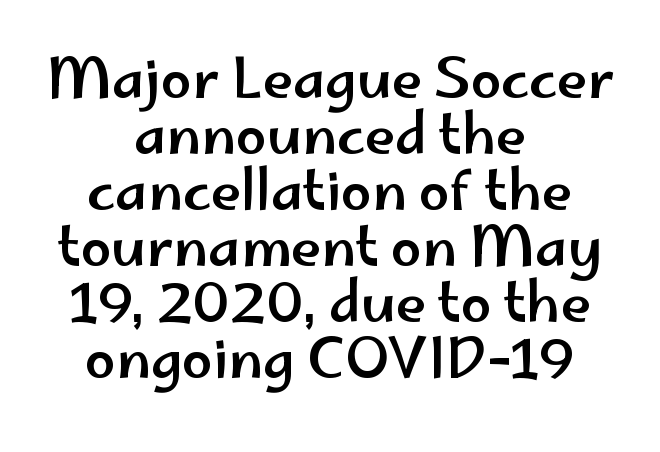
Q: Is the text italic (slanted)? A: No, it is upright.
Q: Is the typeface a serif or a sans-serif typeface? A: Sans-serif.
Q: Is the text underlined? A: No.
Q: How is the paragraph aligned? A: Centered.
Q: Is the spacing between letters normal or unusually wide? A: Normal.
Q: Is the spacing between lines tight, normal or loose? A: Tight.
Q: Width (condensed, normal, or wide)? A: Wide.
Q: Stroke contrast? A: Low.
Q: x-height? A: Small.
Q: Monospaced? A: No.
